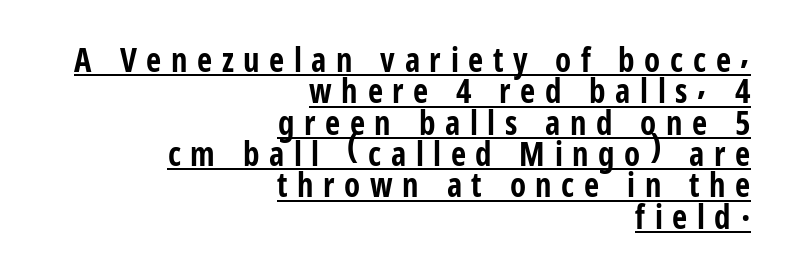
The image shows 33 px bold, condensed sans-serif type, upright; set right-aligned, tight line spacing (0.95x), unusually wide letter spacing (+0.29 em), underlined; low stroke contrast and a medium x-height.
